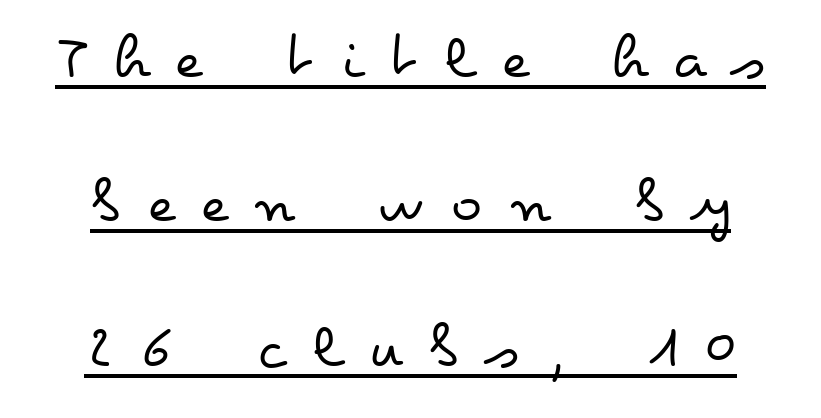
Q: Is the text bold? A: No.
Q: Is the text italic (slanted)? A: No, it is upright.
Q: Is the text underlined? A: Yes.
Q: Is the spacing between letters normal or unusually wide? A: Unusually wide.
Q: Is the spacing between lines tight, normal or loose? A: Loose.
Q: Width (condensed, normal, or wide)? A: Wide.
Q: Stroke contrast? A: Low.
Q: x-height? A: Small.
Q: Monospaced? A: No.
